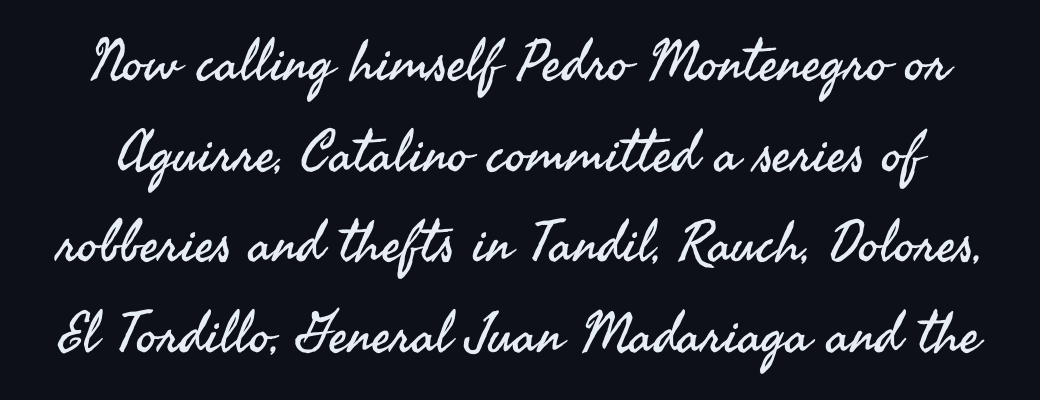
Q: Is the text bold? A: No.
Q: Is the text italic (slanted)? A: Yes.
Q: Is the typeface a serif or a sans-serif typeface? A: Sans-serif.
Q: Is the text underlined? A: No.
Q: Is the spacing between letters normal or unusually wide? A: Normal.
Q: Is the spacing between lines tight, normal or loose? A: Normal.
Q: Width (condensed, normal, or wide)? A: Normal.
Q: Stroke contrast? A: Medium.
Q: x-height? A: Small.
Q: Monospaced? A: No.
